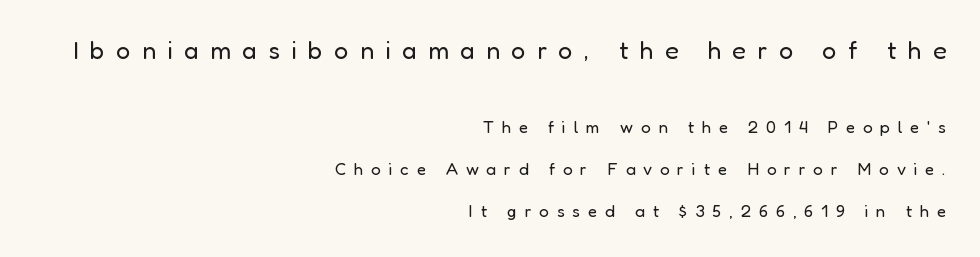
The image shows 25 px text type, upright; set right-aligned, loose line spacing (2.48x), unusually wide letter spacing (+0.46 em), not underlined; the first (top) block is 1.47x larger.
